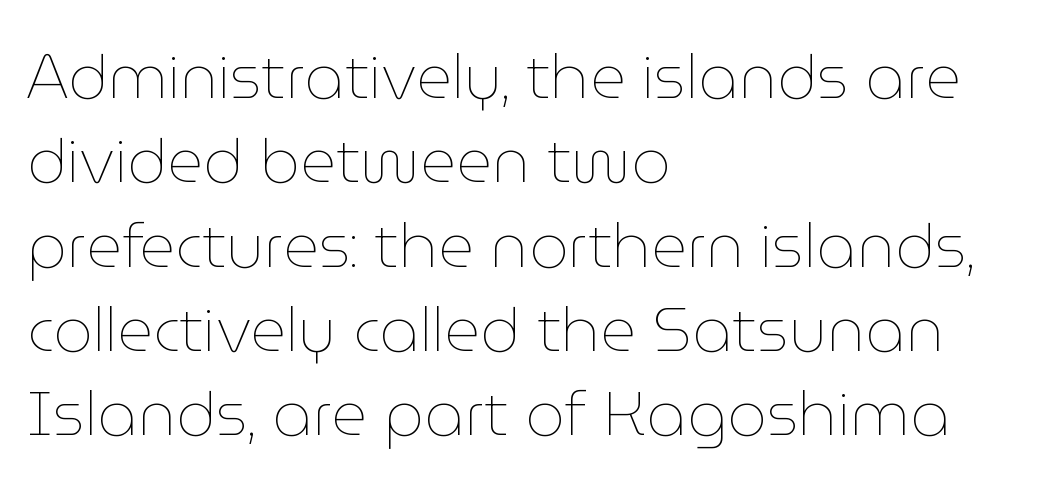
The image shows 62 px thin type, upright; set left-aligned, normal line spacing (1.36x), normal letter spacing, not underlined; low stroke contrast and a medium x-height.
